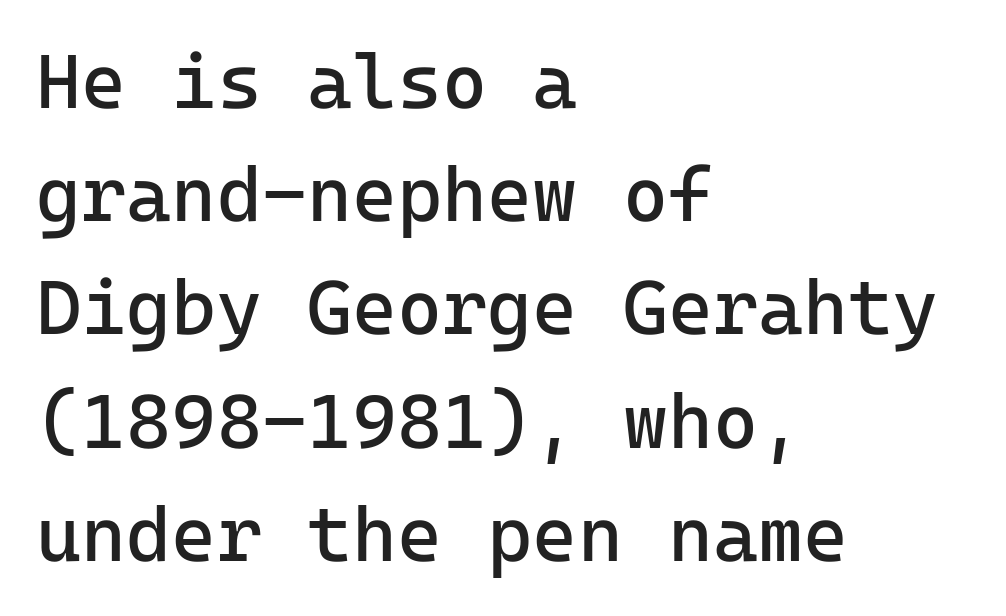
Classification — sans serif. Letters have the restrained weight of plain body copy at most. Vertical spacing — default. The rag falls on the right side of this text block. The font's upright variant was chosen for this text.
